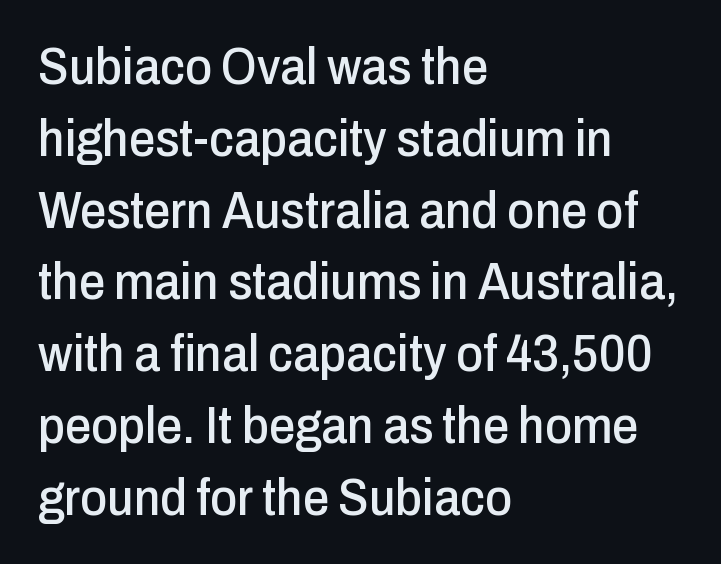
The image shows 52 px condensed sans-serif type, upright; set left-aligned, normal line spacing (1.38x), normal letter spacing, not underlined; low stroke contrast and a medium x-height.
